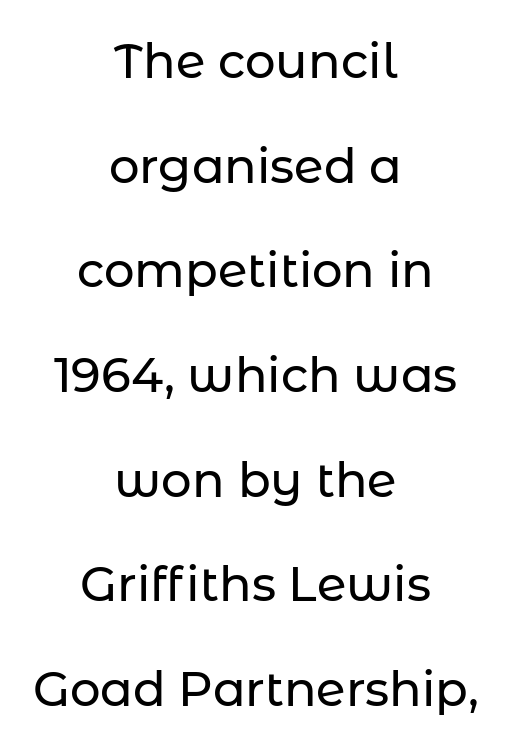
Q: Is the text italic (slanted)? A: No, it is upright.
Q: Is the typeface a serif or a sans-serif typeface? A: Sans-serif.
Q: Is the text underlined? A: No.
Q: How is the paragraph aligned? A: Centered.
Q: Is the spacing between letters normal or unusually wide? A: Normal.
Q: Is the spacing between lines tight, normal or loose? A: Loose.
Q: Width (condensed, normal, or wide)? A: Normal.
Q: Stroke contrast? A: Low.
Q: x-height? A: Medium.
Q: Monospaced? A: No.
